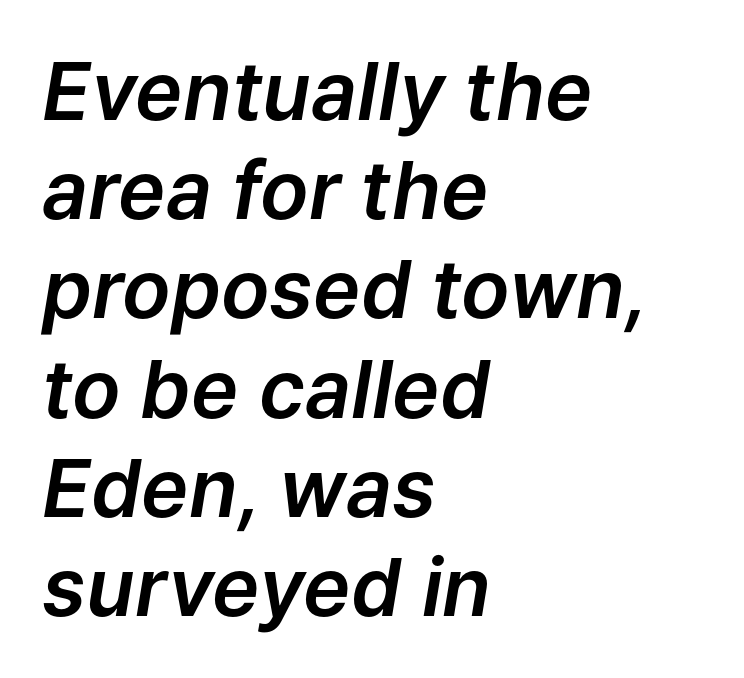
The image shows 80 px text type, italic (leaning right); set left-aligned, line spacing 1.24x, normal letter spacing, not underlined; low stroke contrast and a medium x-height.
